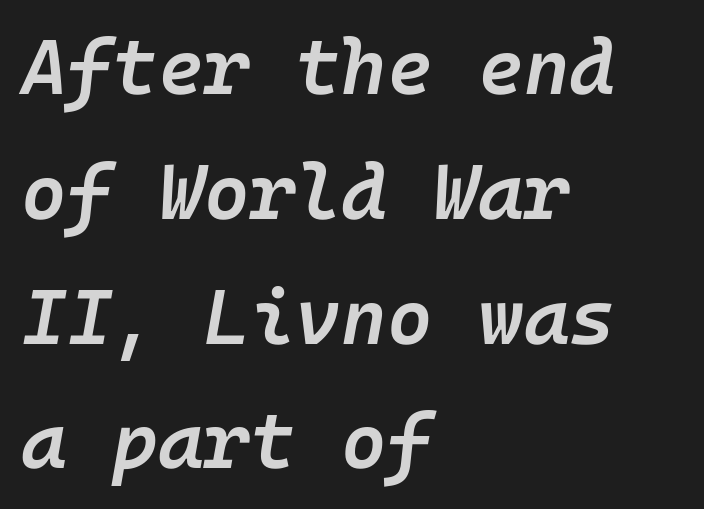
Q: Is the text bold? A: Semi-bold.
Q: Is the text italic (slanted)? A: Yes, it leans right by about 10 degrees.
Q: Is the text underlined? A: No.
Q: How is the paragraph aligned? A: Left-aligned.
Q: Is the spacing between letters normal or unusually wide? A: Normal.
Q: Is the spacing between lines tight, normal or loose? A: Normal.
Q: Width (condensed, normal, or wide)? A: Normal.
Q: Stroke contrast? A: Low.
Q: x-height? A: Medium.
